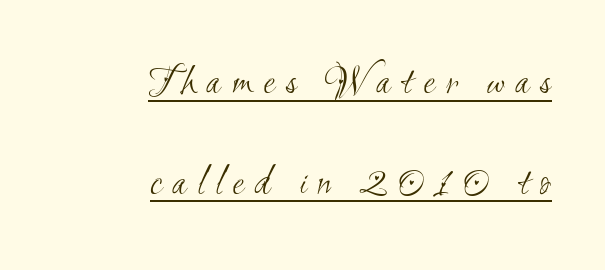
The image shows 43 px light, condensed sans-serif type; set right-aligned, loose line spacing (2.34x), unusually wide letter spacing (+0.24 em), underlined; medium stroke contrast and a small x-height.
